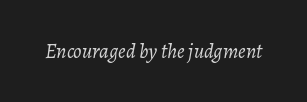
The whole block is typeset with a tilt. A clean baseline with only descenders dipping below it. Here the glyphs are tracked normally, forming tight word shapes. These glyphs show unthickened strokes, regular width or finer.
